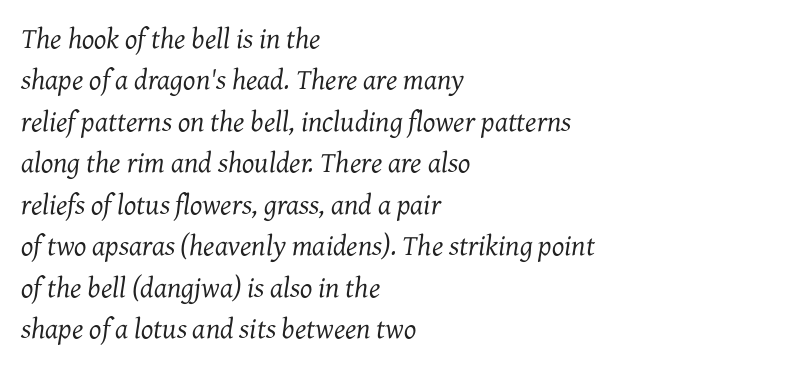
{"serif": "yes", "italic": "yes", "lean": "right", "slant_degrees": 7, "bold": "no", "weight": "regular", "width": "normal", "stroke_contrast": "medium", "x_height": "medium", "monospaced": "no", "underline": "no", "align": "left", "line_spacing": "normal", "line_spacing_ratio": 1.43, "letter_spacing": "normal", "letter_spacing_em": 0.0, "glyph_px": 29}
